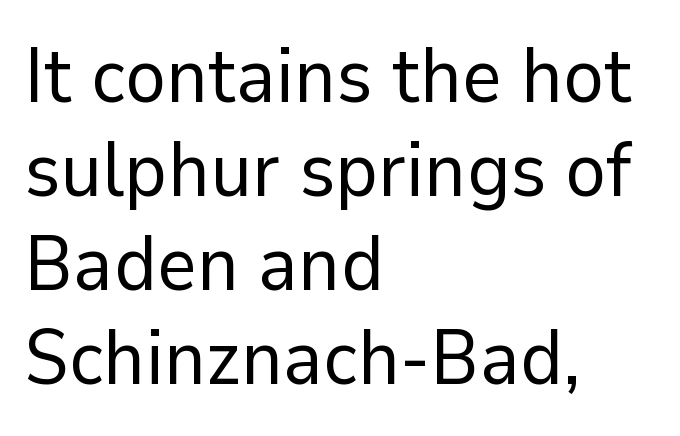
Q: Is the text bold? A: No.
Q: Is the text italic (slanted)? A: No, it is upright.
Q: Is the typeface a serif or a sans-serif typeface? A: Sans-serif.
Q: Is the text underlined? A: No.
Q: How is the paragraph aligned? A: Left-aligned.
Q: Is the spacing between letters normal or unusually wide? A: Normal.
Q: Width (condensed, normal, or wide)? A: Normal.
Q: Stroke contrast? A: Low.
Q: x-height? A: Medium.
Q: Monospaced? A: No.
